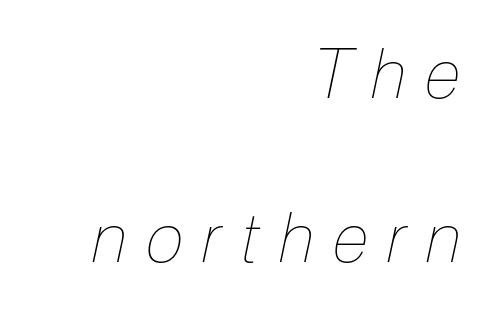
Students, observe: this is what heavily led, spacious text looks like. The letters advance in unequal steps, a hallmark of proportional type. These lines are set flush right with a ragged left edge. How are the letters spaced? Widely, with obvious added tracking. Slant detected: the letters are inclined. The strokes are not fattened; the text isn't bold.
